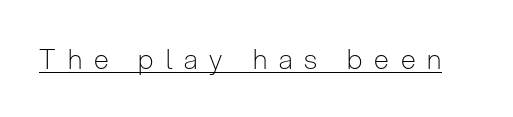
If you drew a line through each stem, it would be perfectly vertical. Is the type heavy? It reads as light-to-regular instead. The passage shown has open, widely tracked lettering throughout. A baseline rule has been typeset under these characters.
